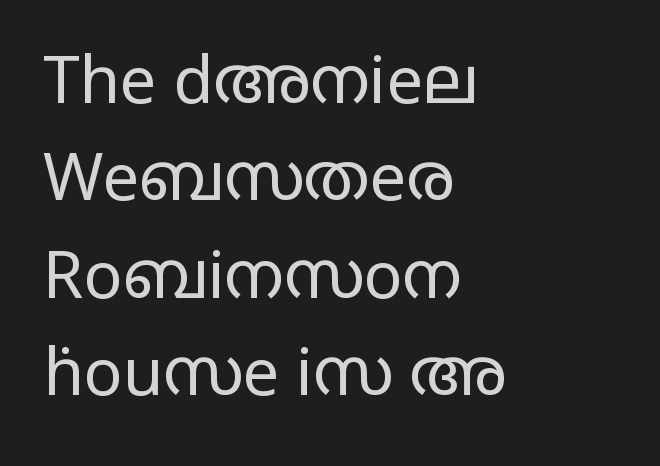
{"serif": "no", "italic": "no", "bold": "no", "weight": "regular", "width": "wide", "stroke_contrast": "low", "x_height": "large", "monospaced": "no", "underline": "no", "align": "left", "line_spacing": "normal", "line_spacing_ratio": 1.5, "letter_spacing": "normal", "letter_spacing_em": 0.0, "glyph_px": 65}
